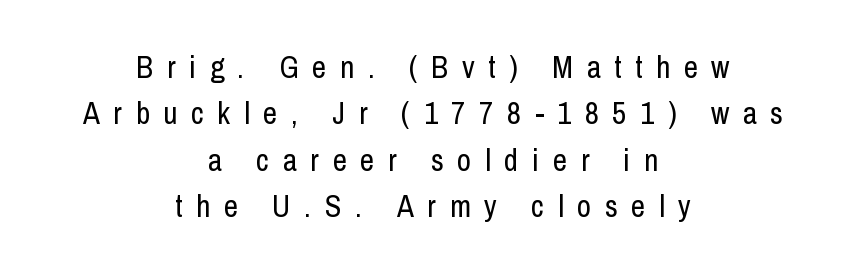
{"serif": "no", "italic": "no", "bold": "no", "weight": "regular", "width": "condensed", "stroke_contrast": "low", "x_height": "medium", "monospaced": "no", "underline": "no", "align": "center", "line_spacing": "normal", "line_spacing_ratio": 1.5, "letter_spacing": "wide", "letter_spacing_em": 0.44, "glyph_px": 31}
